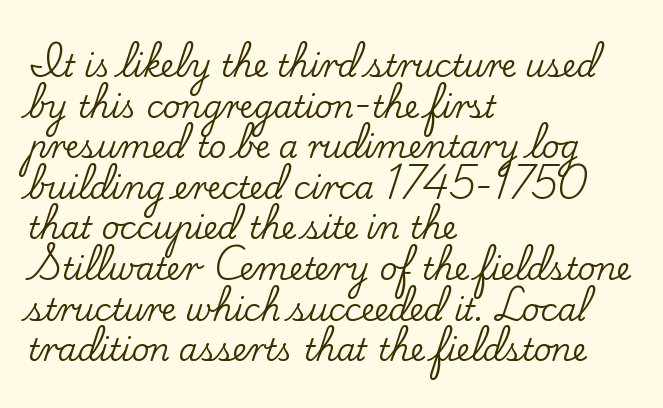
Left-aligned paragraph, ragged on the right. Caption: standard tracking, unaltered. You could not count columns in this text — the font is proportionally spaced. Leading: standard. Words float on clear page, feet unadorned.
